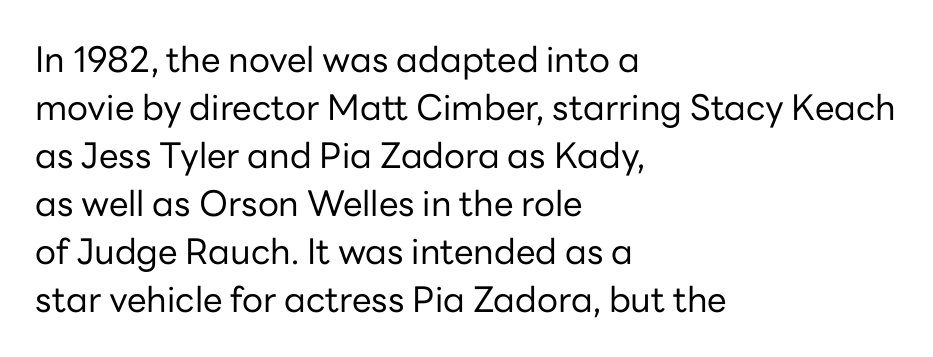
Q: Is the text bold? A: No.
Q: Is the text italic (slanted)? A: No, it is upright.
Q: Is the typeface a serif or a sans-serif typeface? A: Sans-serif.
Q: Is the text underlined? A: No.
Q: How is the paragraph aligned? A: Left-aligned.
Q: Is the spacing between letters normal or unusually wide? A: Normal.
Q: Is the spacing between lines tight, normal or loose? A: Normal.
Q: Width (condensed, normal, or wide)? A: Normal.
Q: Stroke contrast? A: Low.
Q: x-height? A: Medium.
Q: Monospaced? A: No.
